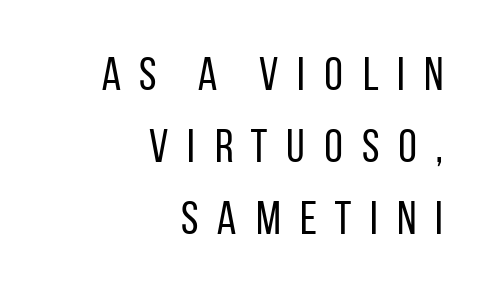
The image shows 47 px regular-weight, condensed sans-serif type, upright; set right-aligned, normal line spacing (1.53x), unusually wide letter spacing (+0.34 em), not underlined; low stroke contrast and a large x-height.
